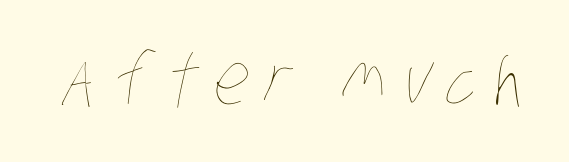
{"bold": "no", "weight": "thin", "width": "condensed", "stroke_contrast": "low", "x_height": "large", "monospaced": "no", "underline": "no", "letter_spacing": "wide", "letter_spacing_em": 0.23, "glyph_px": 70}
